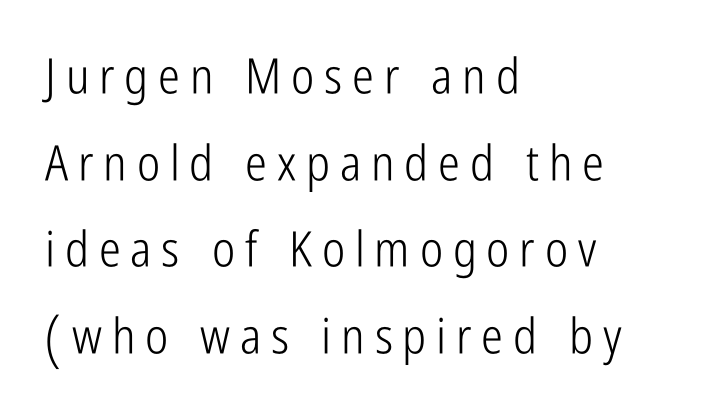
The image shows 49 px light, condensed sans-serif type, upright; set left-aligned, line spacing 1.77x, unusually wide letter spacing (+0.2 em), not underlined; low stroke contrast and a medium x-height.
